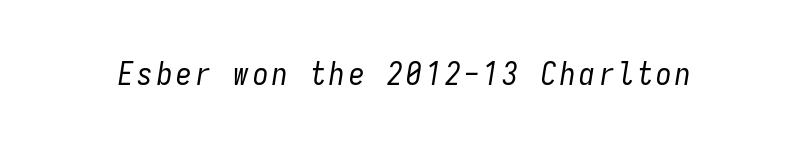
The image shows 31 px regular-weight, condensed type, italic (leaning right), monospaced; set not underlined; low stroke contrast and a medium x-height.
